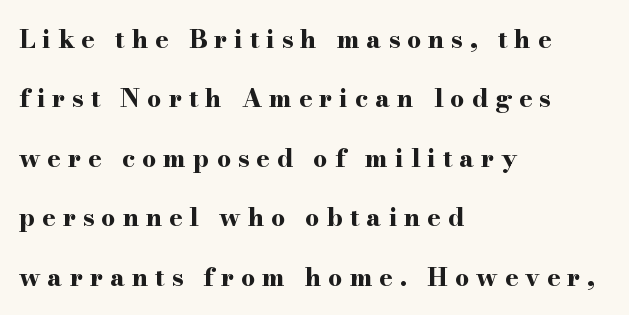
The image shows 25 px bold type, upright; set left-aligned, loose line spacing (2.38x), unusually wide letter spacing (+0.28 em), not underlined.
